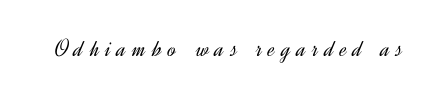
Q: Is the text bold? A: No.
Q: Is the text italic (slanted)? A: Yes.
Q: Is the text underlined? A: No.
Q: Is the spacing between letters normal or unusually wide? A: Unusually wide.
